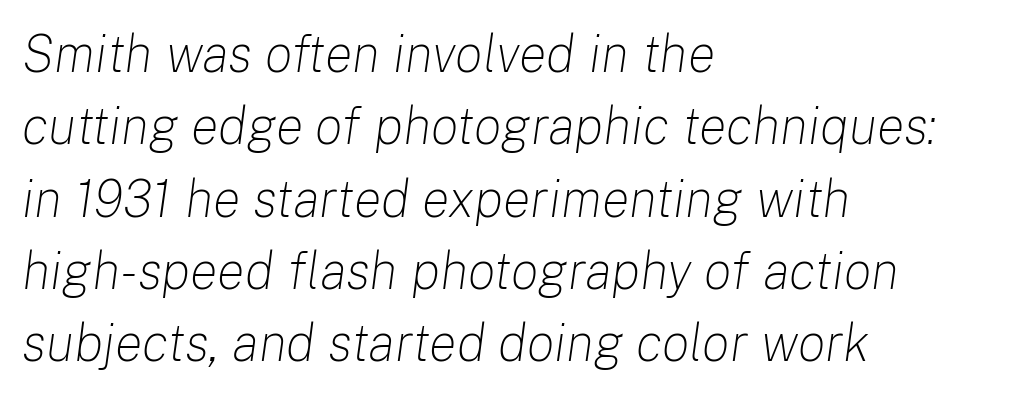
The strokes are not fattened; the text isn't bold. Descenders hang freely into open space. These lines sit exactly where default settings would place them. Looks like regular typesetting: each glyph gets only the width it needs. Each line starts at the same left margin while the right side varies. The face used here is rendered with its standard letterfit.
